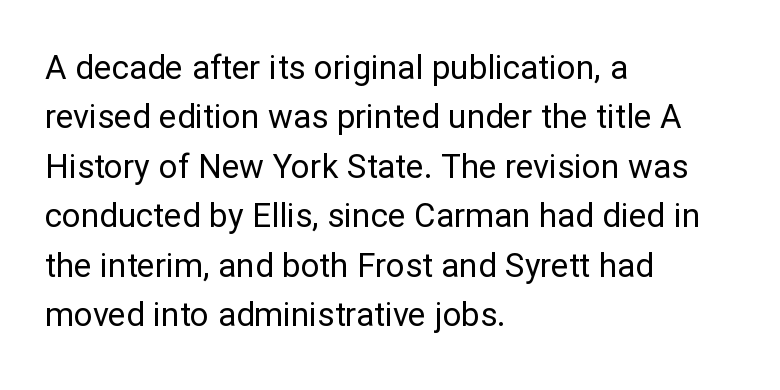
Q: Is the text bold? A: No.
Q: Is the text italic (slanted)? A: No, it is upright.
Q: Is the typeface a serif or a sans-serif typeface? A: Sans-serif.
Q: Is the text underlined? A: No.
Q: How is the paragraph aligned? A: Left-aligned.
Q: Is the spacing between letters normal or unusually wide? A: Normal.
Q: Is the spacing between lines tight, normal or loose? A: Normal.
Q: Width (condensed, normal, or wide)? A: Normal.
Q: Stroke contrast? A: Low.
Q: x-height? A: Medium.
Q: Monospaced? A: No.
